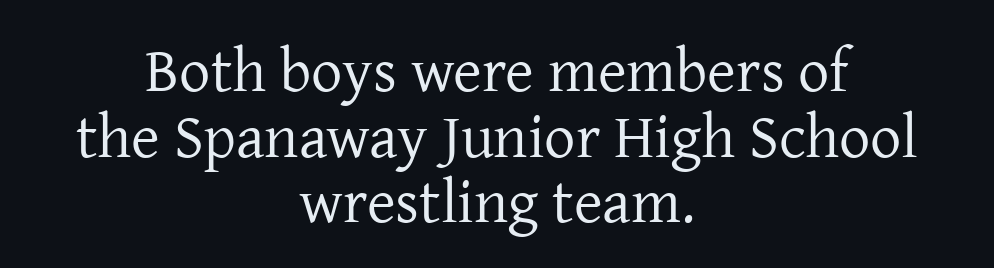
Q: Is the text bold? A: No.
Q: Is the text italic (slanted)? A: No, it is upright.
Q: Is the typeface a serif or a sans-serif typeface? A: Serif.
Q: Is the text underlined? A: No.
Q: How is the paragraph aligned? A: Centered.
Q: Is the spacing between letters normal or unusually wide? A: Normal.
Q: Is the spacing between lines tight, normal or loose? A: Tight.
Q: Width (condensed, normal, or wide)? A: Normal.
Q: Stroke contrast? A: Low.
Q: x-height? A: Medium.
Q: Monospaced? A: No.
